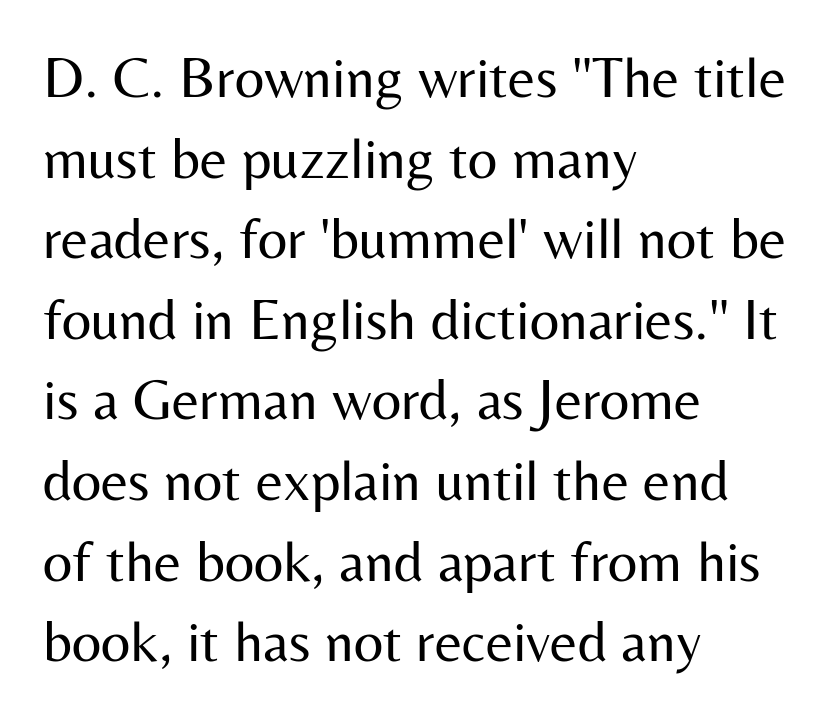
{"serif": "no", "italic": "no", "bold": "no", "weight": "regular", "width": "normal", "stroke_contrast": "medium", "x_height": "medium", "monospaced": "no", "underline": "no", "align": "left", "line_spacing": "normal", "line_spacing_ratio": 1.39, "letter_spacing": "normal", "letter_spacing_em": 0.0, "glyph_px": 58}
